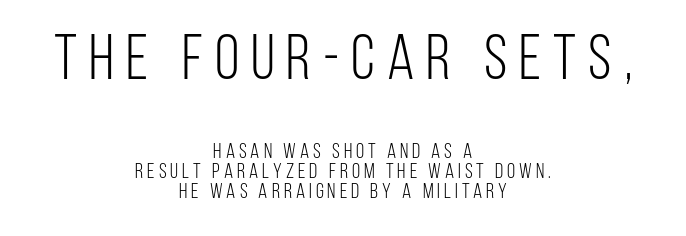
{"serif": "no", "italic": "no", "bold": "no", "weight": "light", "width": "condensed", "stroke_contrast": "low", "x_height": "large", "monospaced": "no", "underline": "no", "align": "center", "line_spacing": "tight", "line_spacing_ratio": 0.96, "larger_block": "first", "size_ratio": 3.0, "glyph_px": 63}
